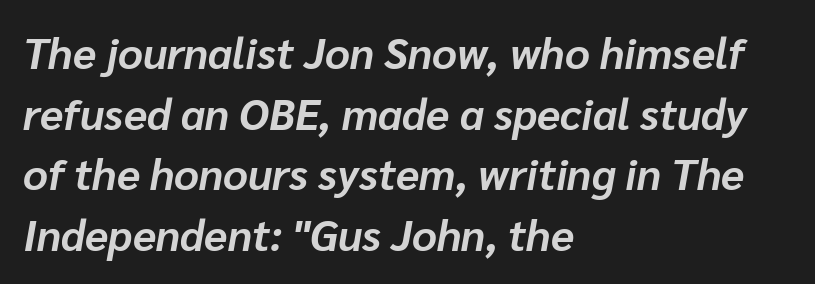
Characters are canted at an angle relative to the baseline's perpendicular. Descenders hang freely into open space. You could not count columns in this text — the font is proportionally spaced. The horizontal fit of the characters is conventional and even. If you measured baseline to baseline, you'd find a middling distance.
